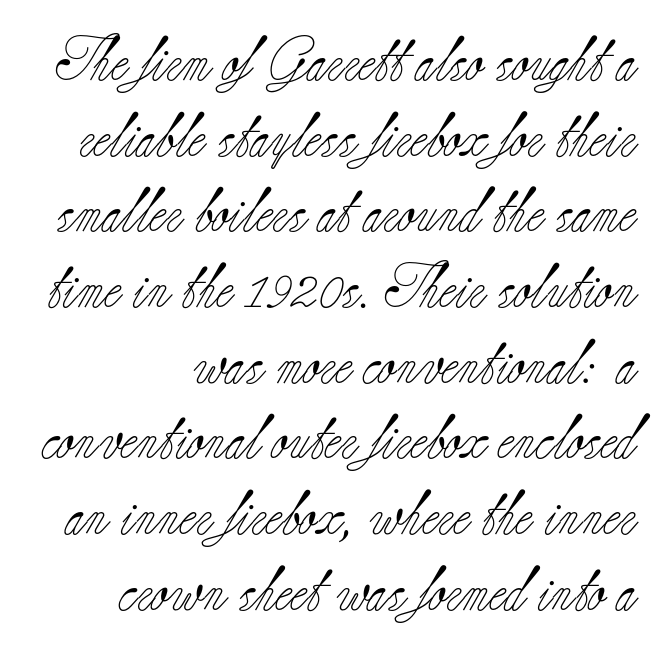
Plain, unruled lines of type. The line texture is even and compact thanks to regular tracking. A typesetter would label this face a serif.
